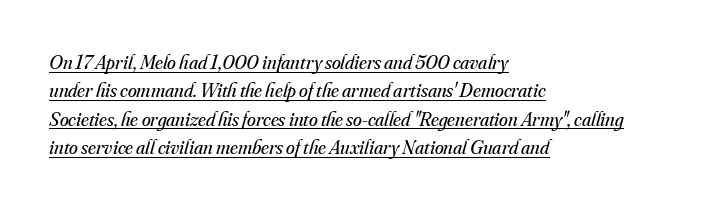
The image shows 20 px text type, italic (leaning right); set left-aligned, normal line spacing (1.42x), normal letter spacing, underlined.
